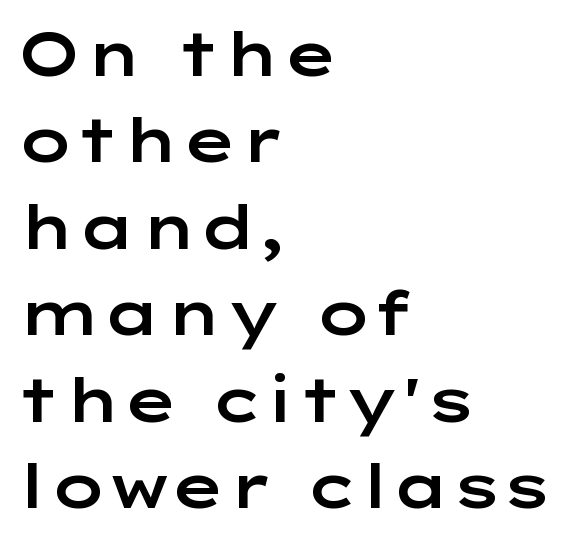
The image shows 60 px wide sans-serif type, upright; set left-aligned, normal line spacing (1.44x), normal letter spacing, not underlined; low stroke contrast and a medium x-height.
